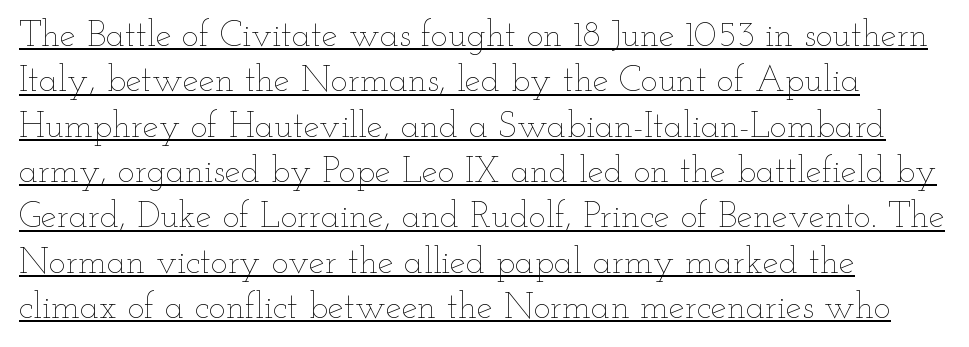
Compared with a centered layout, this one pins lines to the left instead. Interline gaps are of average width in this sample. The letters sit at their default tracking, neither squeezed nor spread. Posture: upright roman.
